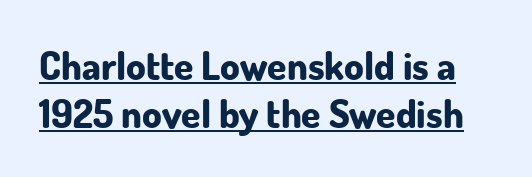
Q: Is the text bold? A: Yes.
Q: Is the text italic (slanted)? A: No, it is upright.
Q: Is the typeface a serif or a sans-serif typeface? A: Sans-serif.
Q: Is the text underlined? A: Yes.
Q: Is the spacing between letters normal or unusually wide? A: Normal.
Q: Width (condensed, normal, or wide)? A: Normal.
Q: Stroke contrast? A: Low.
Q: x-height? A: Small.
Q: Monospaced? A: No.
